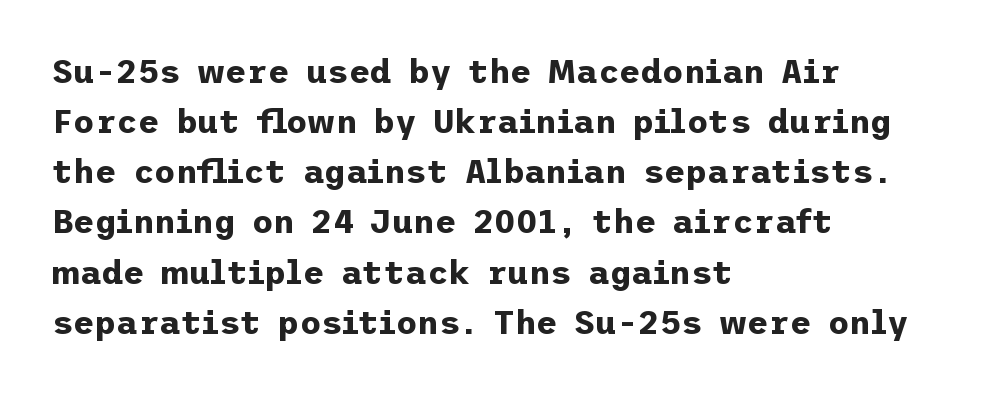
The image shows 33 px bold sans-serif type, upright; set left-aligned, normal line spacing (1.52x), normal letter spacing, not underlined; low stroke contrast and a medium x-height.
